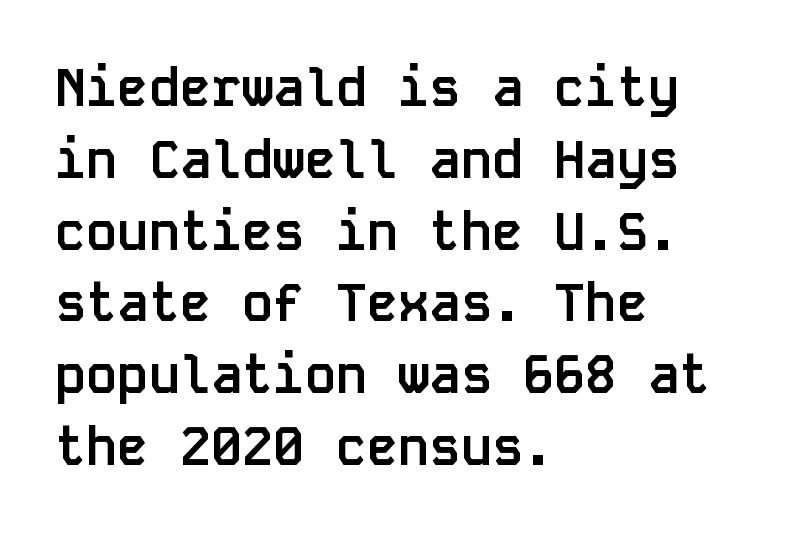
Q: Is the text bold? A: Yes.
Q: Is the text italic (slanted)? A: No, it is upright.
Q: Is the typeface a serif or a sans-serif typeface? A: Sans-serif.
Q: Is the text underlined? A: No.
Q: How is the paragraph aligned? A: Left-aligned.
Q: Is the spacing between letters normal or unusually wide? A: Normal.
Q: Is the spacing between lines tight, normal or loose? A: Normal.
Q: Width (condensed, normal, or wide)? A: Normal.
Q: Stroke contrast? A: Low.
Q: x-height? A: Large.
Q: Monospaced? A: Yes.
